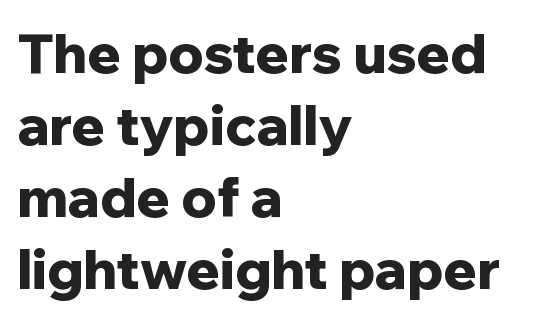
The image shows 55 px bold sans-serif type, upright; set left-aligned, normal line spacing (1.31x), normal letter spacing, not underlined; low stroke contrast and a medium x-height.
